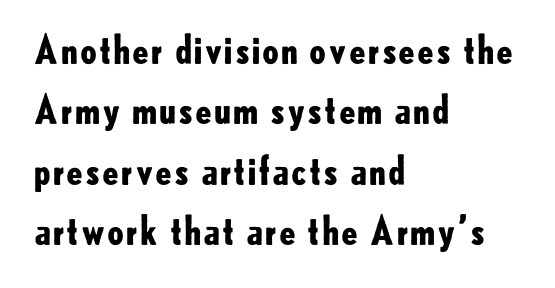
The image shows 39 px bold sans-serif type, upright; set left-aligned, normal line spacing (1.55x), normal letter spacing, not underlined; low stroke contrast and a small x-height.
